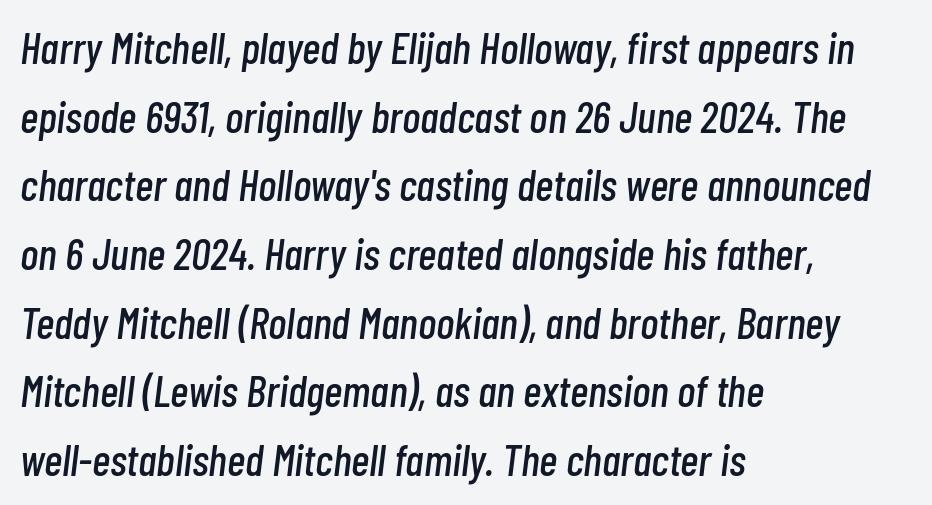
The vertical gap from one line to the next is medium. You could not count columns in this text — the font is proportionally spaced. Line beginnings align vertically; line endings do not. This rendering leaves character spacing at its baseline value. Clear beneath every line of the passage.
